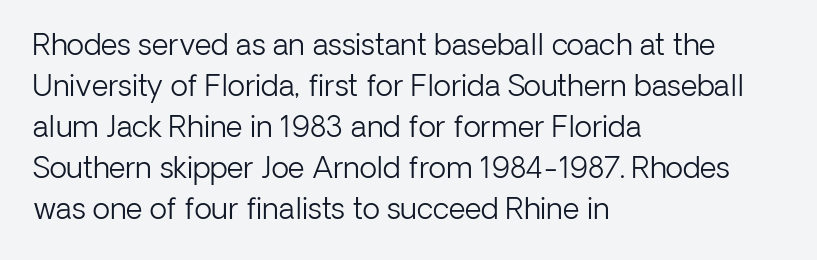
Q: Is the text bold? A: No.
Q: Is the text italic (slanted)? A: No, it is upright.
Q: Is the typeface a serif or a sans-serif typeface? A: Sans-serif.
Q: Is the text underlined? A: No.
Q: How is the paragraph aligned? A: Left-aligned.
Q: Is the spacing between letters normal or unusually wide? A: Normal.
Q: Is the spacing between lines tight, normal or loose? A: Normal.
Q: Width (condensed, normal, or wide)? A: Normal.
Q: Stroke contrast? A: Low.
Q: x-height? A: Medium.
Q: Monospaced? A: No.
